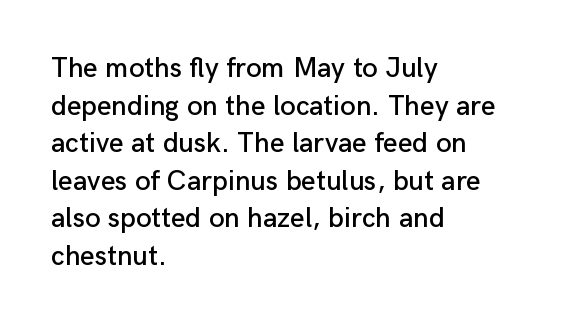
Is there much room between lines? A standard amount, neither cramped nor airy. The face used here is a sans, in the tradition of grotesques and geometrics. This sample uses plain, unmodified letter spacing. You can tell it's not italic because the verticals are truly vertical.
